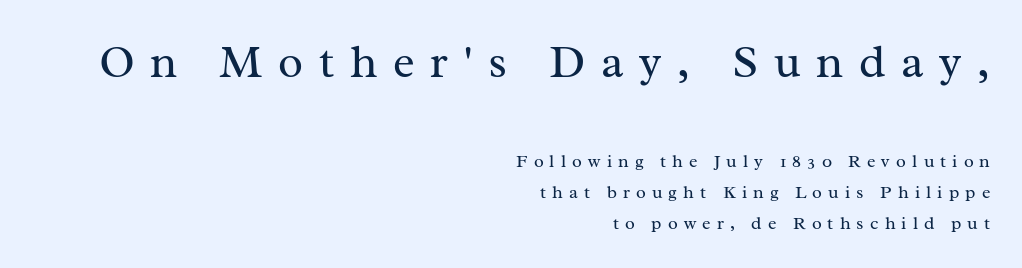
Q: Is the text bold? A: No.
Q: Is the text italic (slanted)? A: No, it is upright.
Q: Is the typeface a serif or a sans-serif typeface? A: Serif.
Q: Is the text underlined? A: No.
Q: How is the paragraph aligned? A: Right-aligned.
Q: Is the spacing between letters normal or unusually wide? A: Unusually wide.
Q: Which block of text is set in a larger size, the first (top) or the second (bottom)? A: The first (top) one.
Q: Width (condensed, normal, or wide)? A: Normal.
Q: Stroke contrast? A: Medium.
Q: x-height? A: Medium.
Q: Monospaced? A: No.
